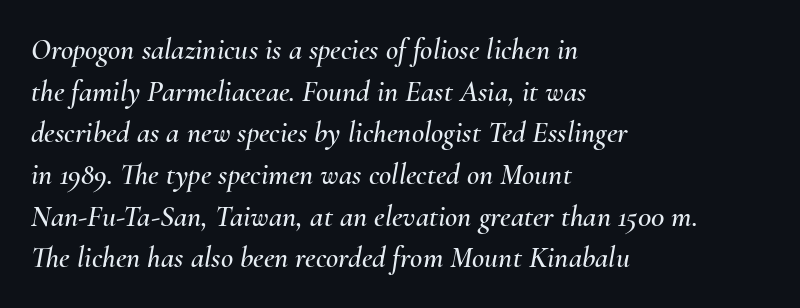
Just letters on the line, the space beneath them empty. Nobody touched the tracking dial on this one. A typesetter would call this proportional, since set widths differ per character. Is there much room between lines? A standard amount, neither cramped nor airy. Where is the straight margin? On the left. Compared with ordinary roman type, these characters are visibly tilted.
